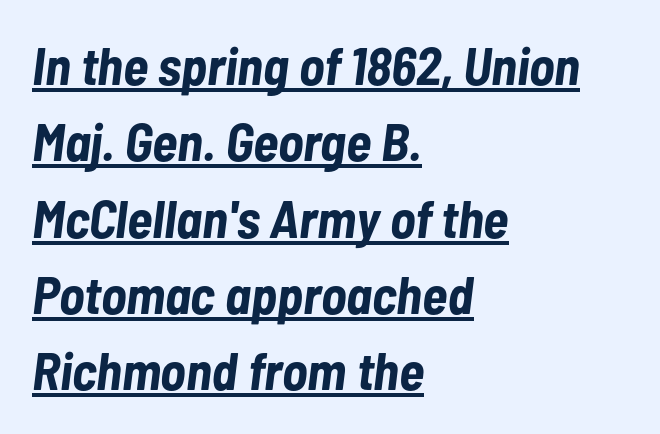
Teacher's note: observe the even left margin — that is flush-left alignment. Style check: oblique. A typesetter would call this proportional, since set widths differ per character. Set as a true bold cut, around the 700 mark.
